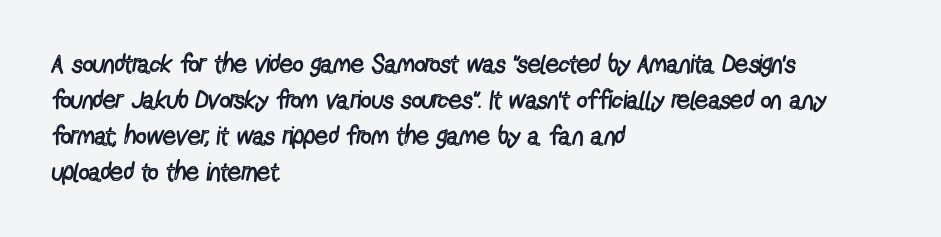
{"bold": "no", "underline": "no", "align": "left", "line_spacing": "normal", "line_spacing_ratio": 1.38, "letter_spacing": "normal", "letter_spacing_em": 0.0, "glyph_px": 26}
